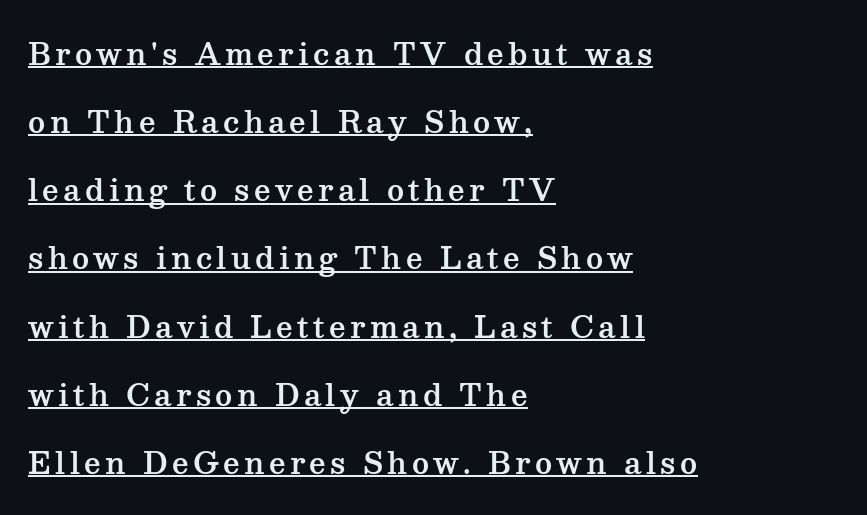
{"serif": "yes", "italic": "no", "width": "wide", "stroke_contrast": "medium", "x_height": "medium", "monospaced": "no", "underline": "yes", "align": "left", "line_spacing": "loose", "line_spacing_ratio": 2.35, "glyph_px": 29}
